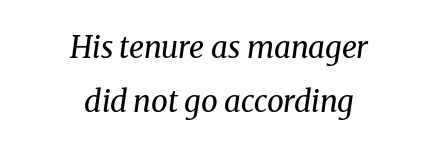
Line starts and ends both wander, symmetrically. Decoration check: the copy has no underline. Looks like regular typesetting: each glyph gets only the width it needs. No heavy texture on the line: the type isn't bold. These lines were composed using italics.
